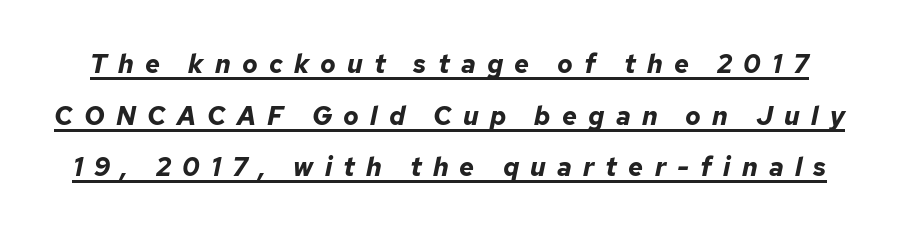
Q: Is the text bold? A: Yes.
Q: Is the text italic (slanted)? A: Yes, it leans right by about 12 degrees.
Q: Is the text underlined? A: Yes.
Q: Is the spacing between letters normal or unusually wide? A: Unusually wide.
Q: Is the spacing between lines tight, normal or loose? A: Loose.
